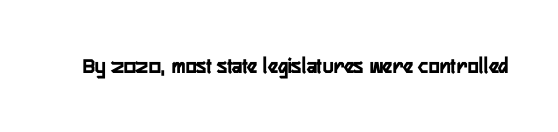
{"italic": "no", "bold": "yes", "underline": "no", "letter_spacing": "normal", "letter_spacing_em": 0.0, "glyph_px": 23}
